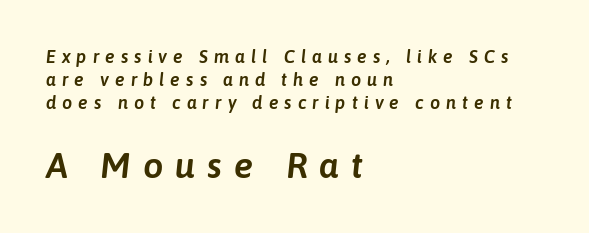
Q: Is the text italic (slanted)? A: Yes, it leans right by about 6 degrees.
Q: Is the text underlined? A: No.
Q: How is the paragraph aligned? A: Left-aligned.
Q: Is the spacing between letters normal or unusually wide? A: Unusually wide.
Q: Is the spacing between lines tight, normal or loose? A: Normal.
Q: Which block of text is set in a larger size, the first (top) or the second (bottom)? A: The second (bottom) one.
Q: Width (condensed, normal, or wide)? A: Normal.
Q: Stroke contrast? A: Low.
Q: x-height? A: Medium.
Q: Monospaced? A: No.
